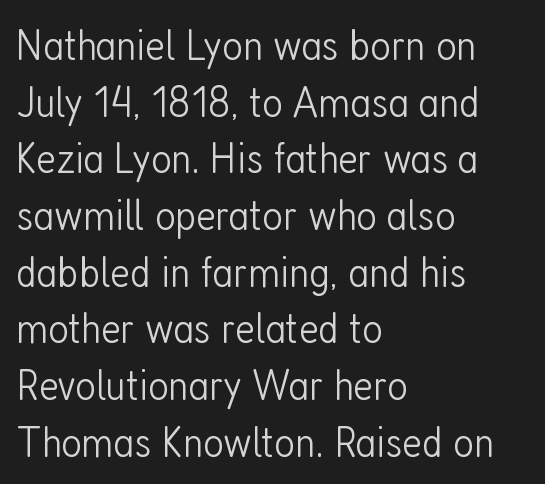
The image shows 45 px light, condensed sans-serif type, upright; set left-aligned, normal line spacing (1.26x), normal letter spacing, not underlined; low stroke contrast and a medium x-height.
